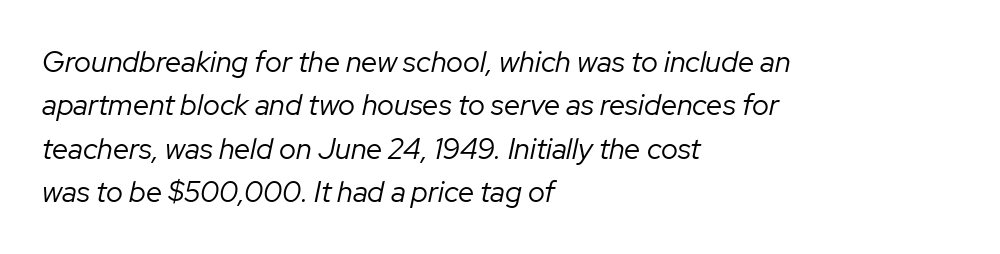
The image shows 29 px regular-weight type, italic (leaning right); set left-aligned, normal line spacing (1.5x), normal letter spacing, not underlined; low stroke contrast and a medium x-height.
